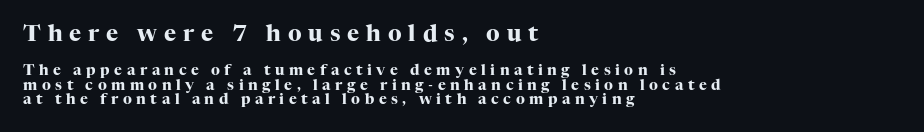
{"italic": "no", "bold": "yes", "underline": "no", "align": "left", "line_spacing": "tight", "line_spacing_ratio": 0.96, "letter_spacing": "wide", "letter_spacing_em": 0.3, "larger_block": "first", "size_ratio": 1.53, "glyph_px": 23}
